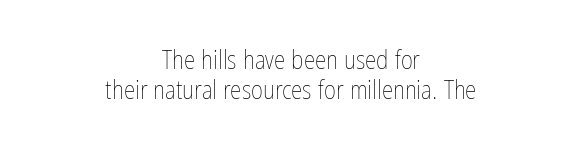
Q: Is the text bold? A: No.
Q: Is the text italic (slanted)? A: No, it is upright.
Q: Is the text underlined? A: No.
Q: How is the paragraph aligned? A: Centered.
Q: Is the spacing between letters normal or unusually wide? A: Normal.
